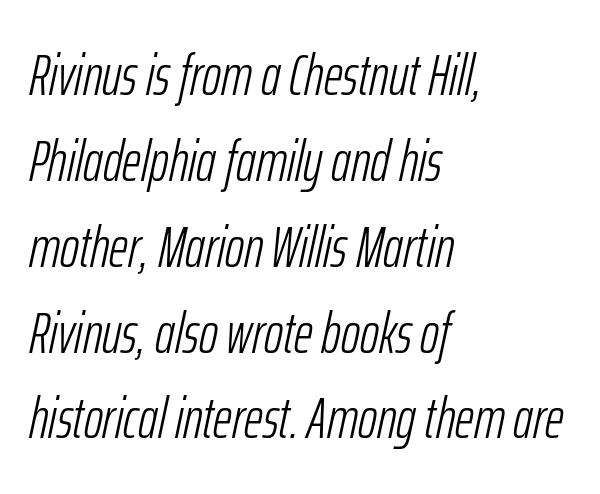
Standard letterfit; no display-style spreading of the glyphs. Here the designer chose a conventional face with non-uniform glyph widths. On a weight scale, this lands at 450 or below. The vertical gap from one line to the next is medium.
